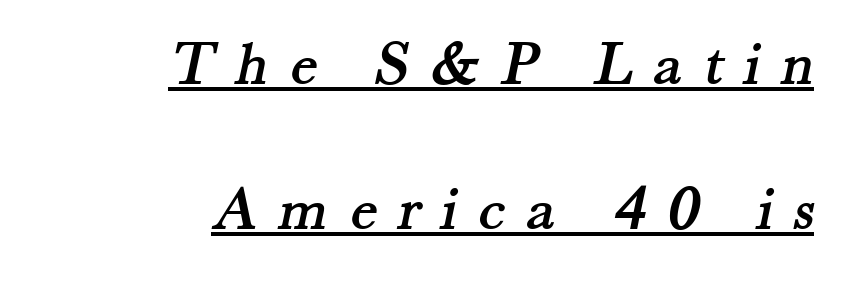
{"serif": "yes", "width": "normal", "stroke_contrast": "medium", "x_height": "small", "monospaced": "no", "underline": "yes", "align": "right", "line_spacing": "loose", "line_spacing_ratio": 2.26, "letter_spacing": "wide", "letter_spacing_em": 0.33, "glyph_px": 64}
